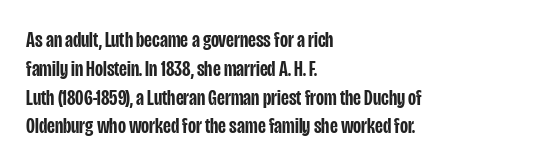
Left-aligned paragraph, ragged on the right. This sample uses plain, unmodified letter spacing. The lettering holds an erect, upright posture throughout. Underlining? Definitely not there. Students, this is semibold: more ink than regular, less than bold.
